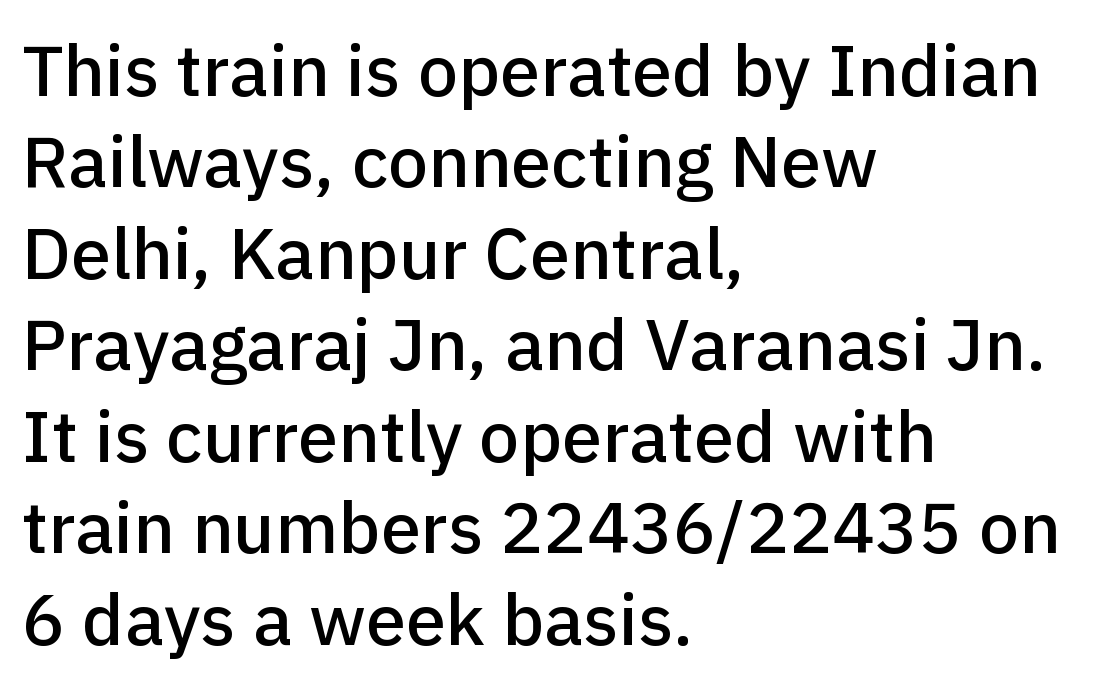
Q: Is the text italic (slanted)? A: No, it is upright.
Q: Is the typeface a serif or a sans-serif typeface? A: Sans-serif.
Q: Is the text underlined? A: No.
Q: How is the paragraph aligned? A: Left-aligned.
Q: Is the spacing between letters normal or unusually wide? A: Normal.
Q: Is the spacing between lines tight, normal or loose? A: Normal.
Q: Width (condensed, normal, or wide)? A: Normal.
Q: Stroke contrast? A: Low.
Q: x-height? A: Medium.
Q: Monospaced? A: No.
